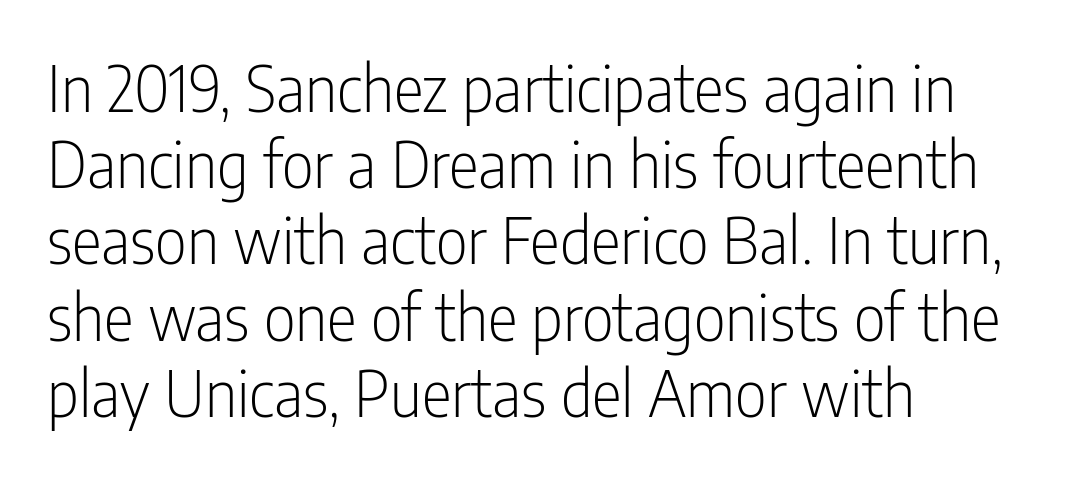
Q: Is the text bold? A: No.
Q: Is the text italic (slanted)? A: No, it is upright.
Q: Is the typeface a serif or a sans-serif typeface? A: Sans-serif.
Q: Is the text underlined? A: No.
Q: How is the paragraph aligned? A: Left-aligned.
Q: Is the spacing between letters normal or unusually wide? A: Normal.
Q: Width (condensed, normal, or wide)? A: Condensed.
Q: Stroke contrast? A: Low.
Q: x-height? A: Medium.
Q: Monospaced? A: No.
